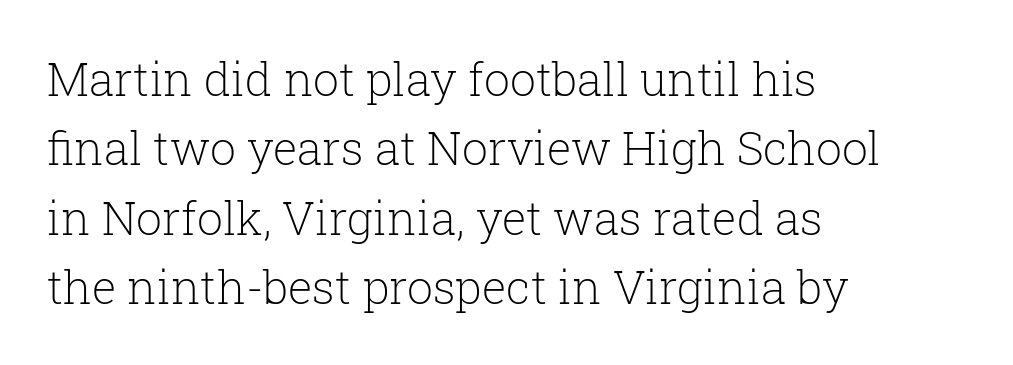
The image shows 46 px light serif type, upright; set left-aligned, normal line spacing (1.51x), normal letter spacing, not underlined; low stroke contrast and a medium x-height.
